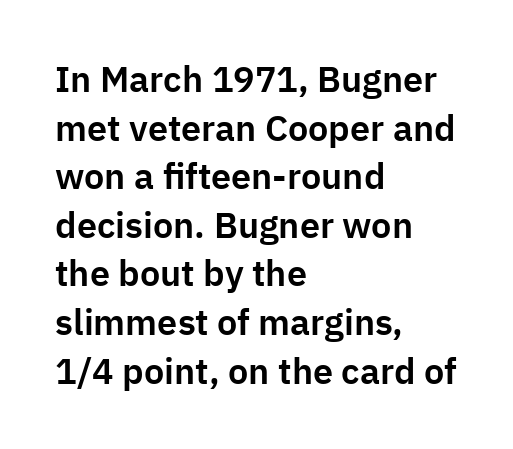
Q: Is the text italic (slanted)? A: No, it is upright.
Q: Is the typeface a serif or a sans-serif typeface? A: Sans-serif.
Q: Is the text underlined? A: No.
Q: How is the paragraph aligned? A: Left-aligned.
Q: Is the spacing between letters normal or unusually wide? A: Normal.
Q: Is the spacing between lines tight, normal or loose? A: Normal.
Q: Width (condensed, normal, or wide)? A: Normal.
Q: Stroke contrast? A: Low.
Q: x-height? A: Medium.
Q: Monospaced? A: No.
